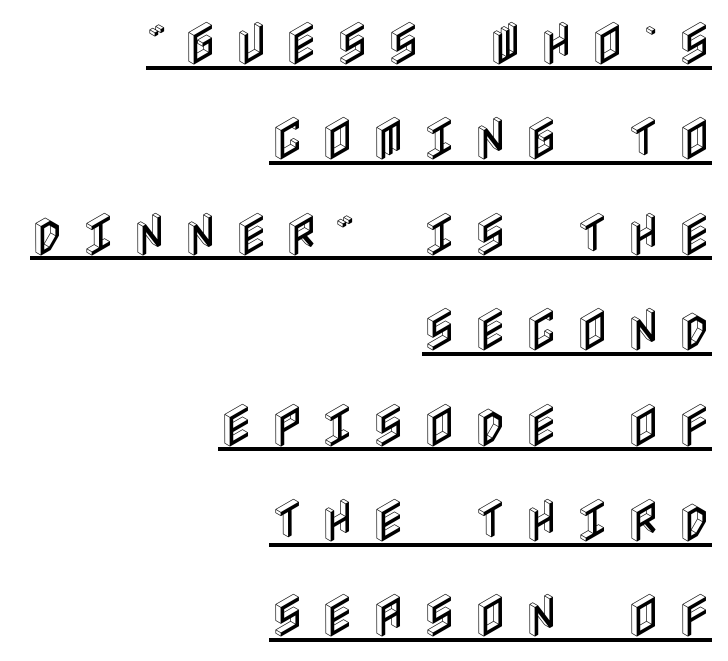
{"italic": "no", "width": "condensed", "x_height": "large", "underline": "yes", "align": "right", "line_spacing": "loose", "line_spacing_ratio": 2.03, "letter_spacing": "wide", "letter_spacing_em": 0.35, "glyph_px": 47}
